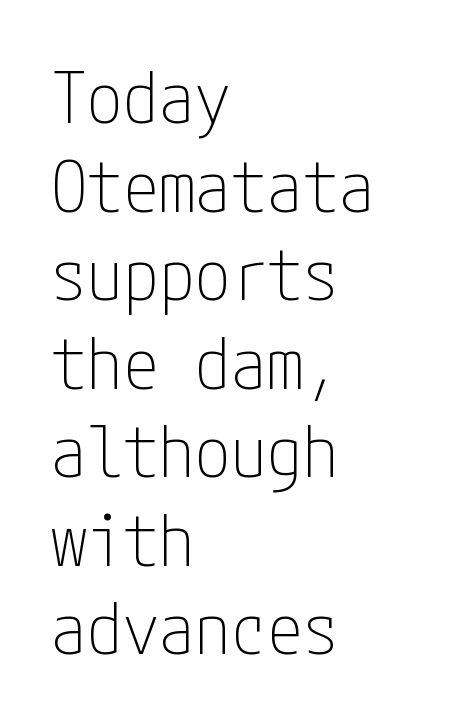
Q: Is the text bold? A: No.
Q: Is the text italic (slanted)? A: No, it is upright.
Q: Is the typeface a serif or a sans-serif typeface? A: Sans-serif.
Q: Is the text underlined? A: No.
Q: How is the paragraph aligned? A: Left-aligned.
Q: Is the spacing between letters normal or unusually wide? A: Normal.
Q: Width (condensed, normal, or wide)? A: Condensed.
Q: Stroke contrast? A: Low.
Q: x-height? A: Medium.
